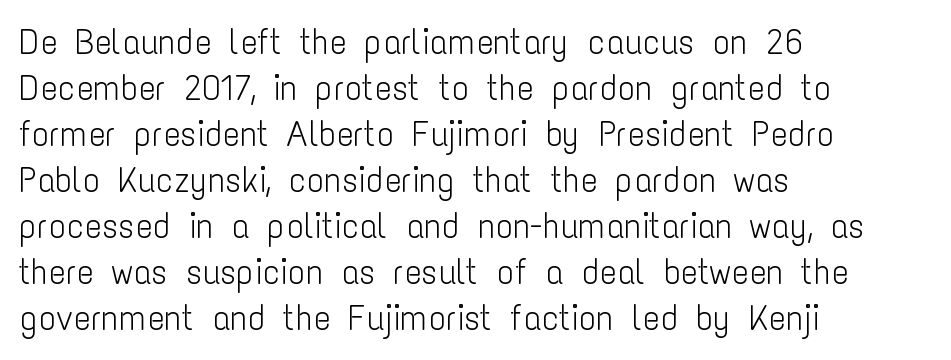
Q: Is the text bold? A: No.
Q: Is the text italic (slanted)? A: No, it is upright.
Q: Is the typeface a serif or a sans-serif typeface? A: Sans-serif.
Q: Is the text underlined? A: No.
Q: How is the paragraph aligned? A: Left-aligned.
Q: Is the spacing between letters normal or unusually wide? A: Normal.
Q: Is the spacing between lines tight, normal or loose? A: Normal.
Q: Width (condensed, normal, or wide)? A: Condensed.
Q: Stroke contrast? A: Low.
Q: x-height? A: Medium.
Q: Monospaced? A: No.
